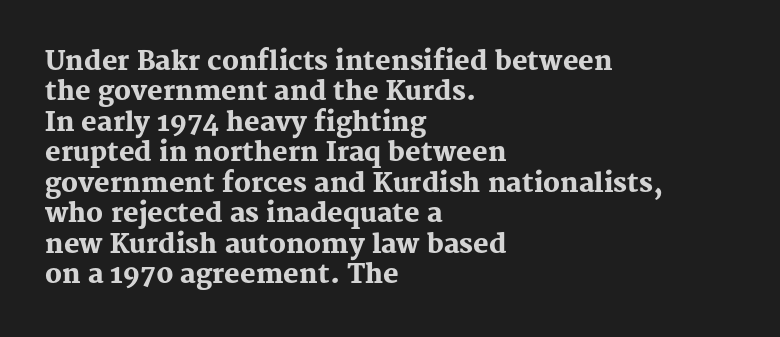
{"italic": "no", "bold": "yes", "underline": "no", "align": "left", "line_spacing_ratio": 1.17, "letter_spacing": "normal", "letter_spacing_em": 0.0, "glyph_px": 26}
